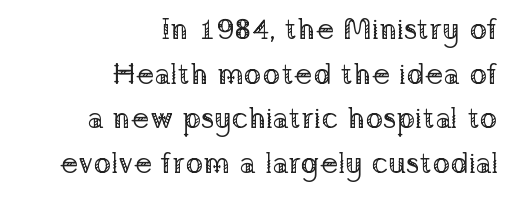
Summary of vertical rhythm: regular, with standard interline spacing. The typesetter chose a ragged-left arrangement here. Observe the serifs anchoring each vertical stroke in this sample. No letter is thick-stroked: the sample isn't bold. These lines were composed using upright roman letters. Letters rest on an invisible, unmarked baseline.
